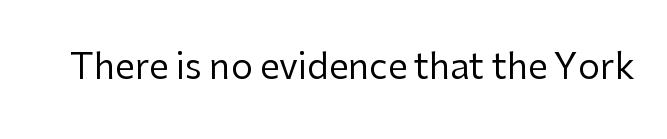
Q: Is the text bold? A: No.
Q: Is the text italic (slanted)? A: No, it is upright.
Q: Is the typeface a serif or a sans-serif typeface? A: Sans-serif.
Q: Is the text underlined? A: No.
Q: Is the spacing between letters normal or unusually wide? A: Normal.
Q: Width (condensed, normal, or wide)? A: Normal.
Q: Stroke contrast? A: Low.
Q: x-height? A: Medium.
Q: Monospaced? A: No.
